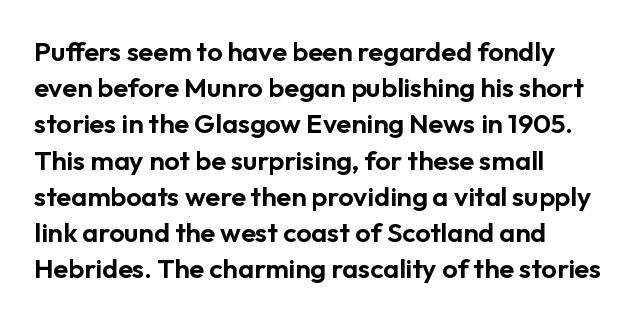
{"italic": "no", "underline": "no", "align": "left", "line_spacing": "normal", "line_spacing_ratio": 1.34, "letter_spacing": "normal", "letter_spacing_em": 0.0, "glyph_px": 27}
